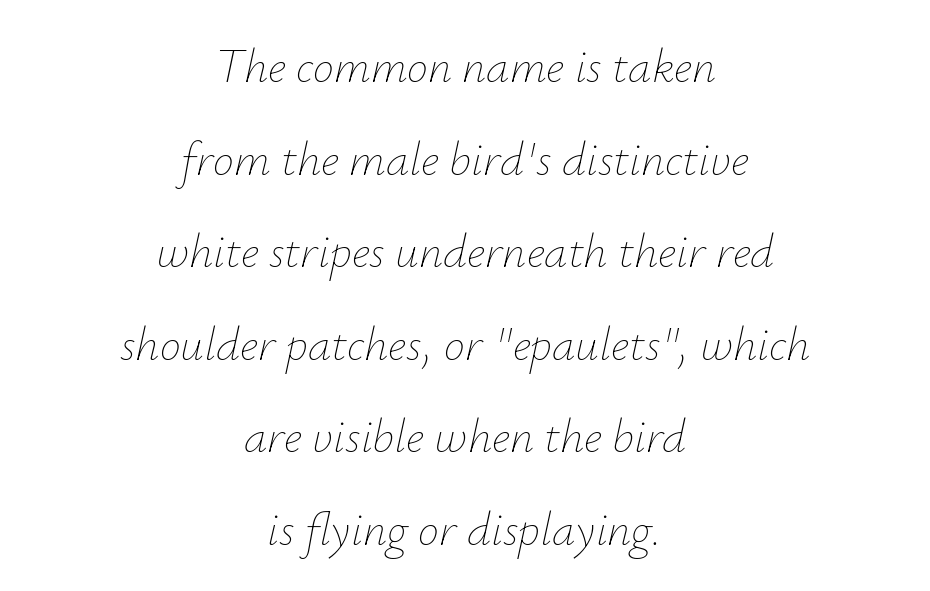
{"italic": "yes", "lean": "right", "slant_degrees": 12, "bold": "no", "weight": "thin", "width": "normal", "stroke_contrast": "low", "x_height": "small", "monospaced": "no", "underline": "no", "align": "center", "line_spacing": "loose", "line_spacing_ratio": 1.97, "letter_spacing": "normal", "letter_spacing_em": 0.0, "glyph_px": 47}
